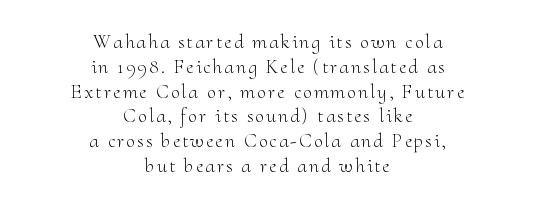
{"italic": "no", "bold": "no", "underline": "no", "align": "center", "line_spacing_ratio": 1.24, "glyph_px": 20}
